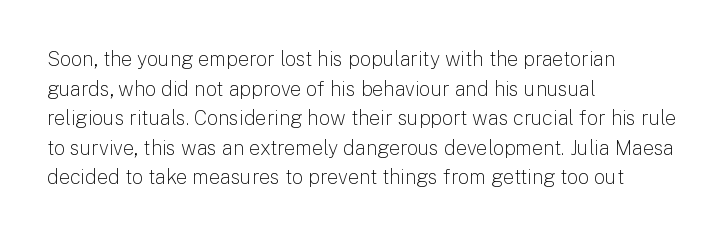
Compared with a typical body face, this is equally light or lighter still. The line texture is even and compact thanks to regular tracking. The space directly below the letters is spotless. Nope, not italic — everything's standing straight.
